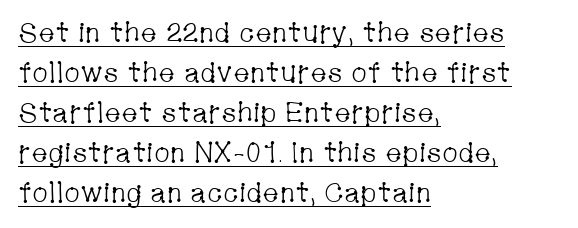
{"serif": "yes", "italic": "no", "bold": "no", "weight": "light", "width": "condensed", "stroke_contrast": "low", "x_height": "medium", "monospaced": "no", "underline": "yes", "align": "left", "line_spacing": "normal", "line_spacing_ratio": 1.43, "letter_spacing": "normal", "letter_spacing_em": 0.0, "glyph_px": 28}
